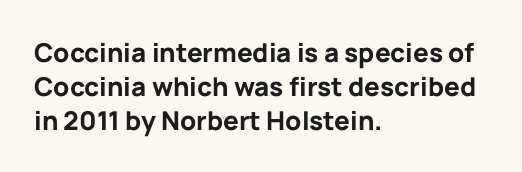
Notice how the stems are strictly vertical — no italics here. The passage shown is emphatically bold. Students, observe: this is what conventionally led text looks like. You could call the tracking neutral — neither tight nor loose. The ragged edge is on the right, which tells us the setting is flush left. Descenders are the only things crossing below the line.
